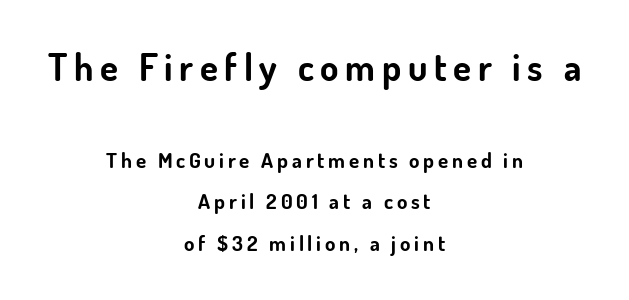
The image shows 37 px bold sans-serif type, upright; set centered, loose line spacing (1.98x), not underlined; the first (top) block is 1.76x larger; low stroke contrast and a small x-height.
